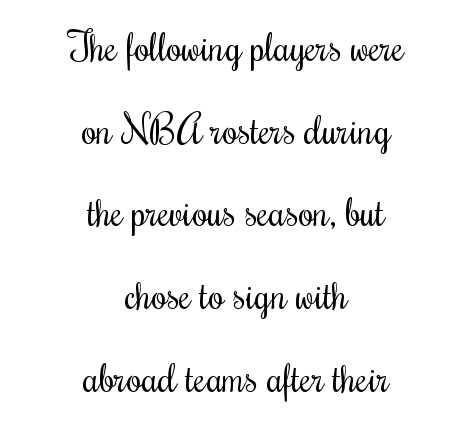
Q: Is the text bold? A: No.
Q: Is the text italic (slanted)? A: Yes.
Q: Is the typeface a serif or a sans-serif typeface? A: Serif.
Q: Is the text underlined? A: No.
Q: How is the paragraph aligned? A: Centered.
Q: Is the spacing between letters normal or unusually wide? A: Normal.
Q: Is the spacing between lines tight, normal or loose? A: Loose.
Q: Width (condensed, normal, or wide)? A: Condensed.
Q: Stroke contrast? A: Medium.
Q: x-height? A: Small.
Q: Monospaced? A: No.
